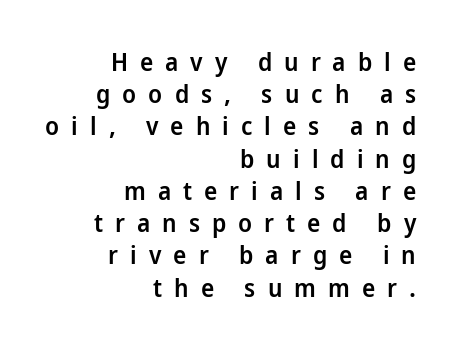
Q: Is the text bold? A: Semi-bold.
Q: Is the text italic (slanted)? A: No, it is upright.
Q: Is the text underlined? A: No.
Q: How is the paragraph aligned? A: Right-aligned.
Q: Is the spacing between letters normal or unusually wide? A: Unusually wide.
Q: Is the spacing between lines tight, normal or loose? A: Normal.
